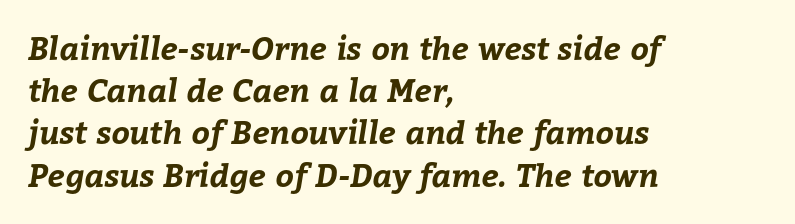
The image shows 32 px bold type; set left-aligned, normal line spacing (1.32x), normal letter spacing, not underlined; low stroke contrast and a medium x-height.
